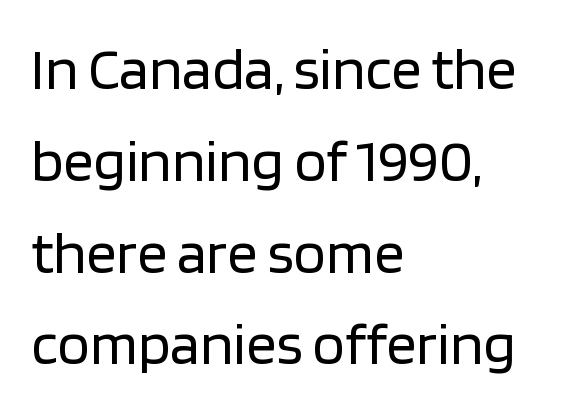
You can tell from the bare stems that sans-serif type was used. Compared with typical paragraphs, the rows here are spaced about the same. The specimen reads as upright at a glance. A student would call this left alignment; a typographer would say flush left, rag right.
